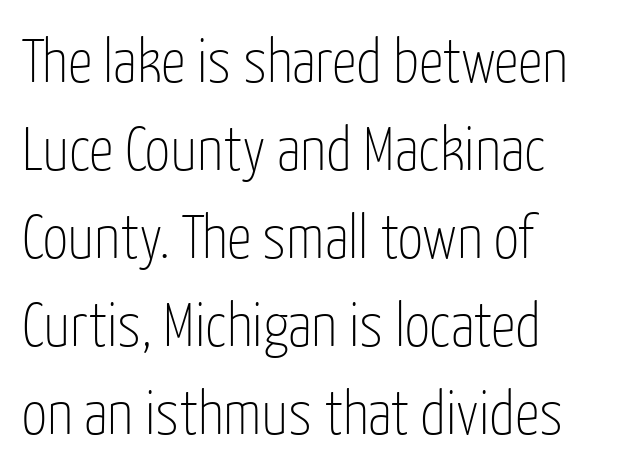
Grotesque or geometric, the face here clearly has no serifs. The tracking reads as untouched default to a designer's eye. A typesetter would call this proportional, since set widths differ per character. Compared with a centered layout, this one pins lines to the left instead. Summary of vertical rhythm: regular, with standard interline spacing.
